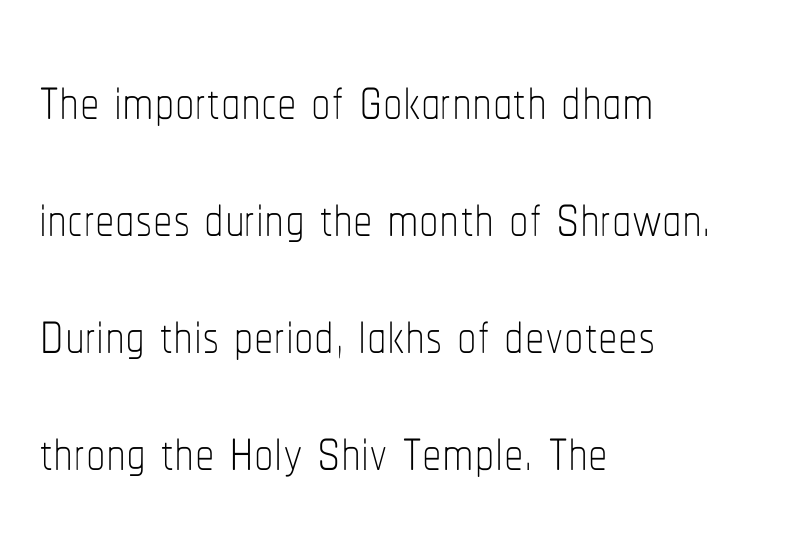
Q: Is the text bold? A: No.
Q: Is the text italic (slanted)? A: No, it is upright.
Q: Is the text underlined? A: No.
Q: How is the paragraph aligned? A: Left-aligned.
Q: Is the spacing between letters normal or unusually wide? A: Normal.
Q: Is the spacing between lines tight, normal or loose? A: Normal.
Q: Width (condensed, normal, or wide)? A: Condensed.
Q: Stroke contrast? A: Low.
Q: x-height? A: Medium.
Q: Monospaced? A: No.
